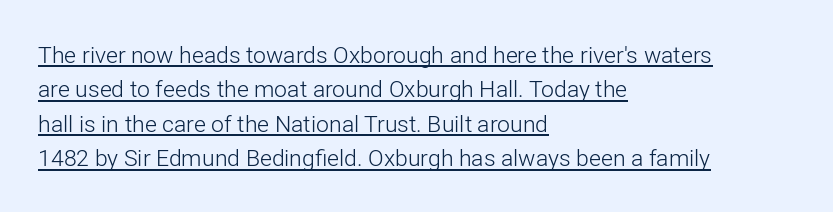
The image shows 23 px text type, upright; set left-aligned, normal line spacing (1.5x), normal letter spacing, underlined.
